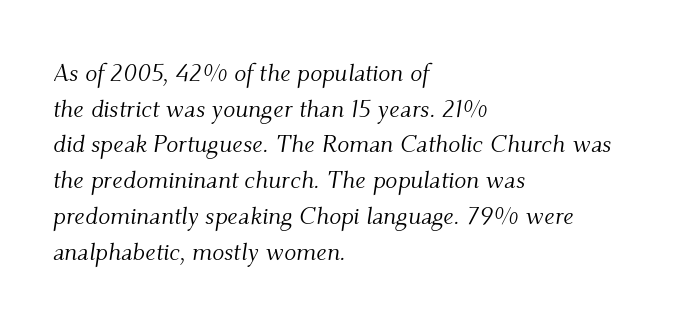
{"italic": "yes", "lean": "right", "slant_degrees": 9, "bold": "no", "underline": "no", "align": "left", "line_spacing": "normal", "line_spacing_ratio": 1.43, "letter_spacing": "normal", "letter_spacing_em": 0.0, "glyph_px": 25}
